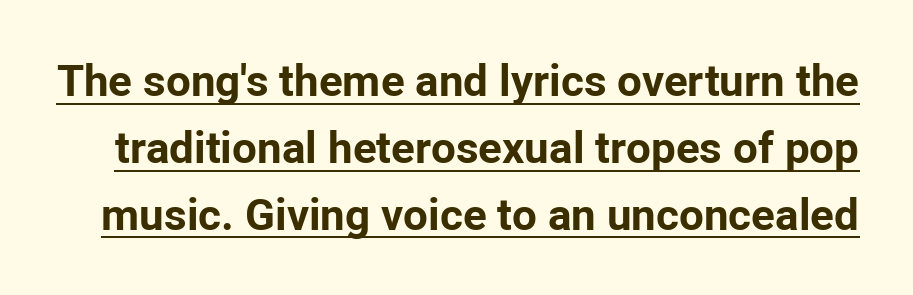
{"serif": "no", "italic": "no", "bold": "yes", "weight": "bold", "width": "normal", "stroke_contrast": "low", "x_height": "medium", "monospaced": "no", "underline": "yes", "line_spacing": "normal", "line_spacing_ratio": 1.52, "letter_spacing": "normal", "letter_spacing_em": 0.0, "glyph_px": 44}
